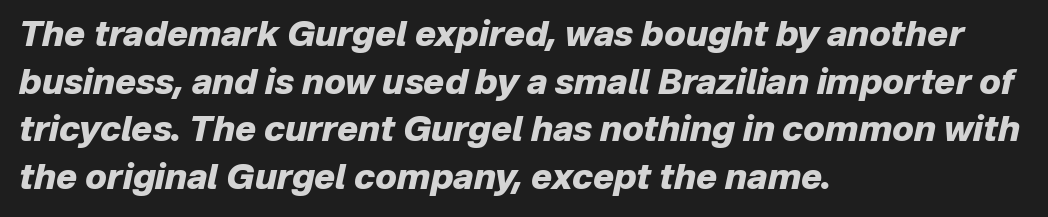
The passage shown is typed in a proportional face where columns would drift. This is heavy type, rendered in bold. Slanted lettering throughout. A bare baseline throughout the passage.
